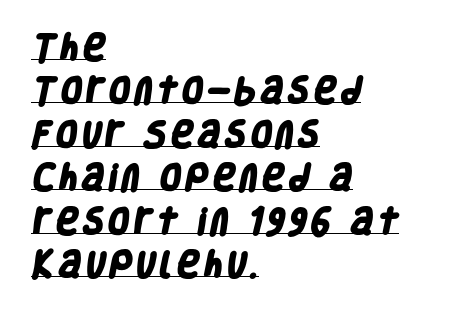
A normal amount of white space separates one row of letters from the next. A continuous stroke trails under the words, as in a hyperlink. Is this a sans? Yes — the strokes have no serifs. The passage shown is emphatically bold. Short and long lines alike share a common starting point at left. Spacing verdict: proportional, widths tailored to each character.
